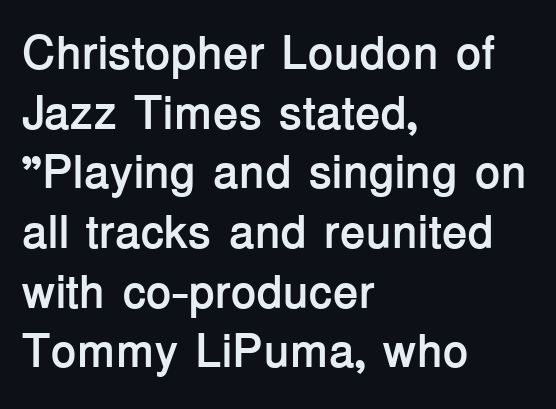
{"serif": "no", "italic": "no", "bold": "yes", "weight": "semibold", "width": "normal", "stroke_contrast": "low", "x_height": "medium", "monospaced": "no", "underline": "no", "align": "left", "line_spacing": "normal", "line_spacing_ratio": 1.27, "letter_spacing": "normal", "letter_spacing_em": 0.0, "glyph_px": 47}
